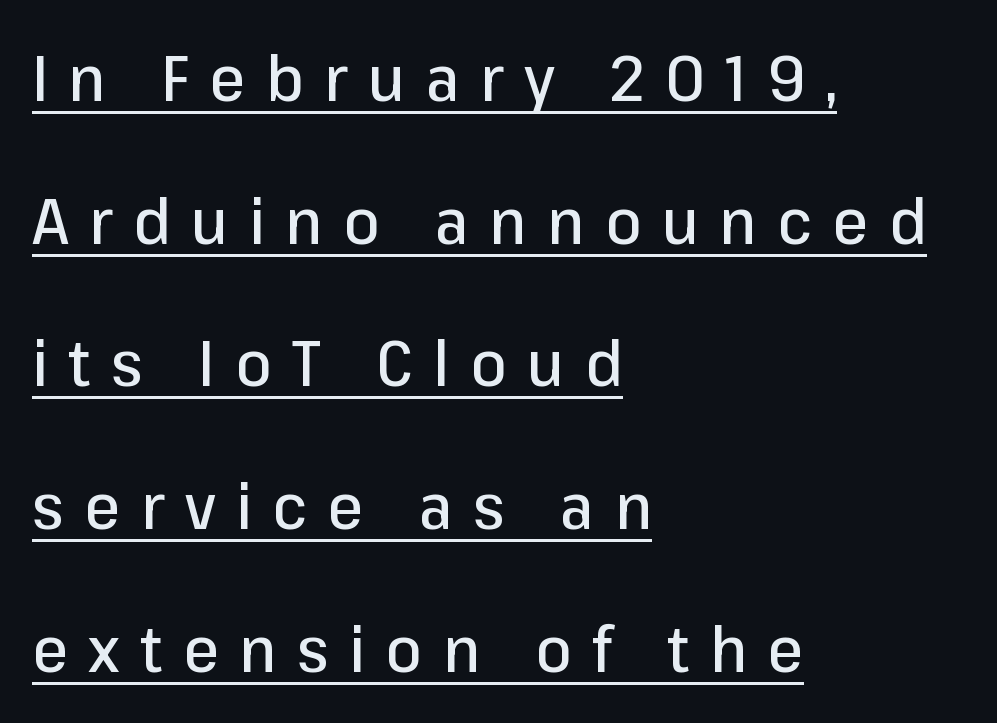
The image shows 64 px sans-serif type, upright; set left-aligned, loose line spacing (2.23x), unusually wide letter spacing (+0.32 em), underlined; low stroke contrast and a medium x-height.
